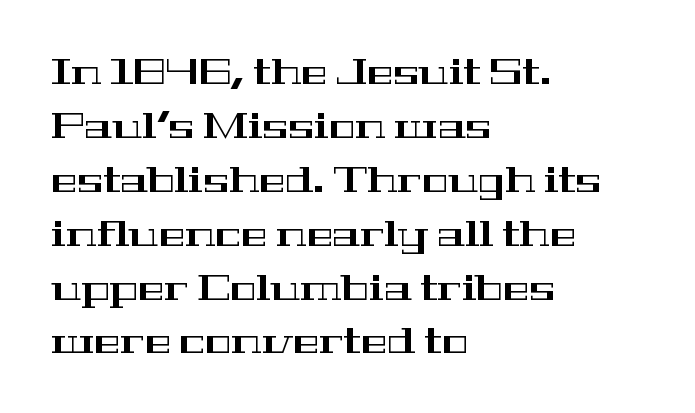
Q: Is the text italic (slanted)? A: No, it is upright.
Q: Is the typeface a serif or a sans-serif typeface? A: Serif.
Q: Is the text underlined? A: No.
Q: How is the paragraph aligned? A: Left-aligned.
Q: Is the spacing between letters normal or unusually wide? A: Normal.
Q: Is the spacing between lines tight, normal or loose? A: Normal.
Q: Width (condensed, normal, or wide)? A: Wide.
Q: Stroke contrast? A: High.
Q: x-height? A: Medium.
Q: Monospaced? A: No.
